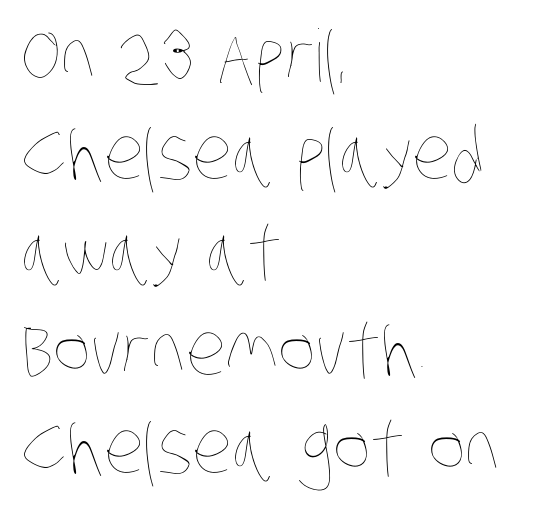
Q: Is the text bold? A: No.
Q: Is the text underlined? A: No.
Q: How is the paragraph aligned? A: Left-aligned.
Q: Is the spacing between letters normal or unusually wide? A: Normal.
Q: Is the spacing between lines tight, normal or loose? A: Normal.
Q: Width (condensed, normal, or wide)? A: Condensed.
Q: Stroke contrast? A: Low.
Q: x-height? A: Large.
Q: Monospaced? A: No.
